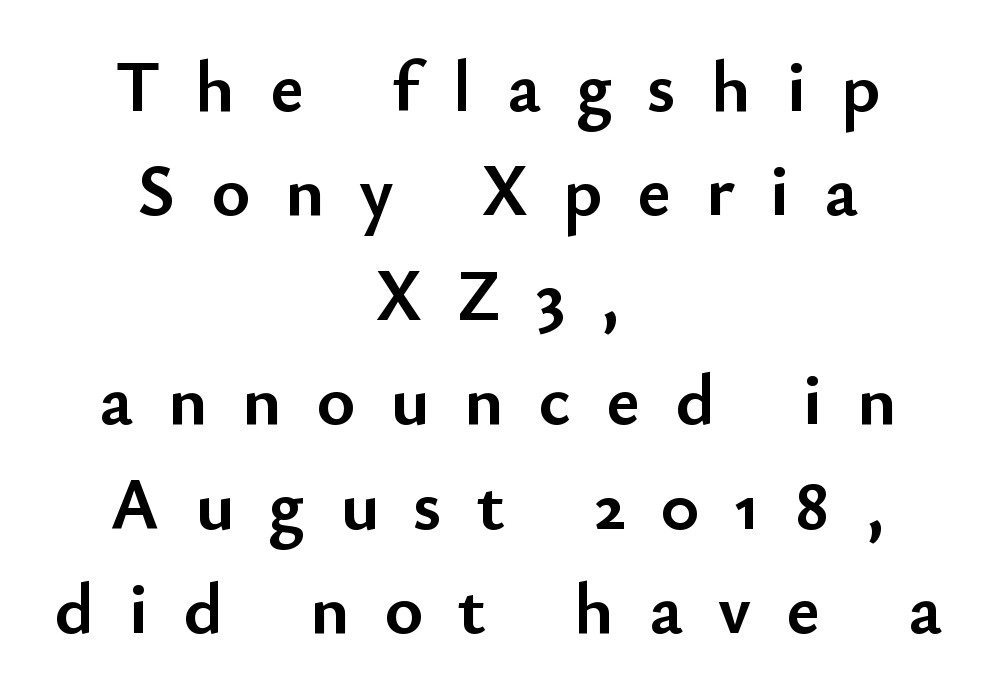
The letters carry no serifs — their stems end cleanly without finishing strokes. Vertical strokes here are truly vertical. Is there much room between lines? A standard amount, neither cramped nor airy. A full-strength bold gives these letters their thick strokes. Observe the wide spacing: letters keep a clear distance from each other. Here the designer chose a conventional face with non-uniform glyph widths.
